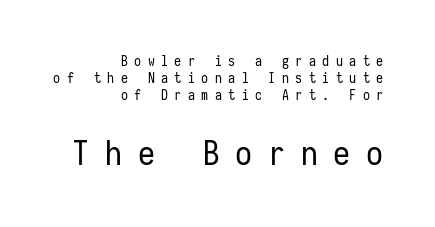
Q: Is the text bold? A: No.
Q: Is the text italic (slanted)? A: No, it is upright.
Q: Is the typeface a serif or a sans-serif typeface? A: Sans-serif.
Q: Is the text underlined? A: No.
Q: How is the paragraph aligned? A: Right-aligned.
Q: Is the spacing between letters normal or unusually wide? A: Unusually wide.
Q: Which block of text is set in a larger size, the first (top) or the second (bottom)? A: The second (bottom) one.
Q: Width (condensed, normal, or wide)? A: Condensed.
Q: Stroke contrast? A: Low.
Q: x-height? A: Medium.
Q: Monospaced? A: Yes.
